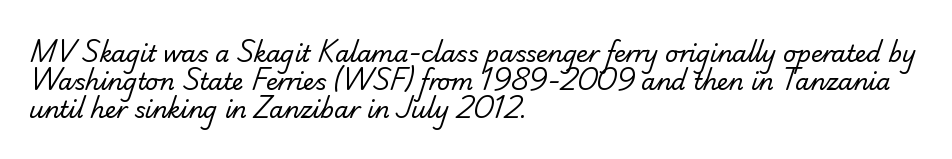
Quick note: underline off. Students, note that the glyphs here touch the page at normal intervals. Vertical stems look standard width or narrower in stroke. These lines are set flush left with a ragged right edge.
